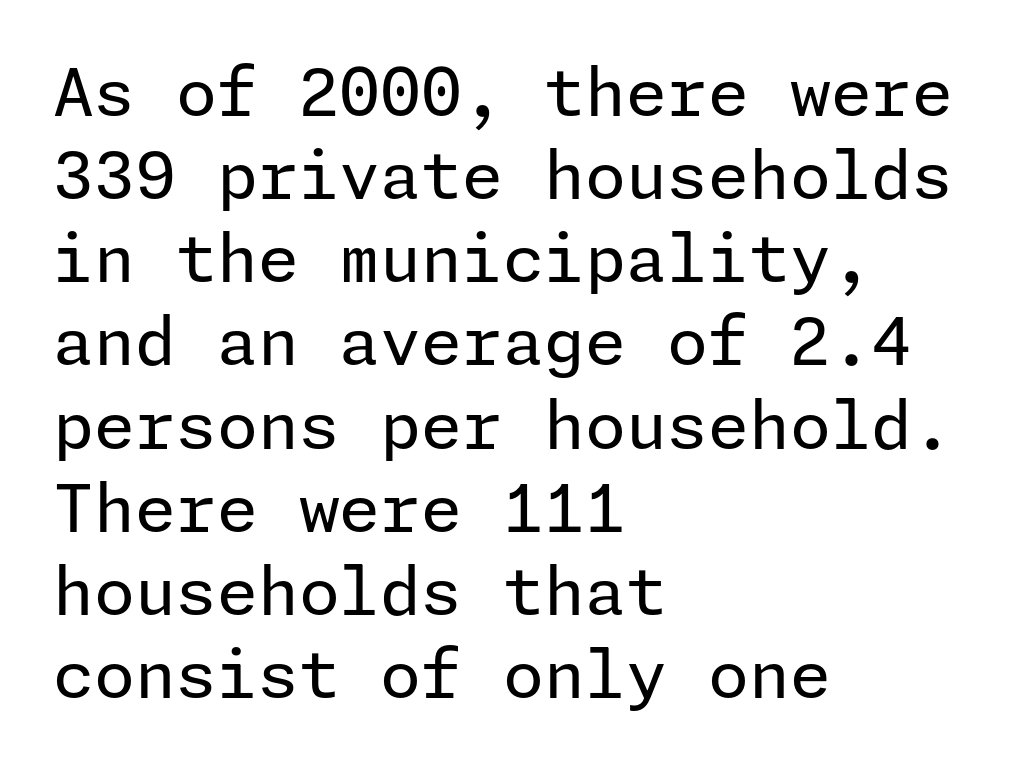
The paragraph has a hard left edge and a soft right edge. The letterforms sit at book weight or below. Unlike a traditional serif, this face leaves its strokes unadorned. Do the letters lean? They stand straight.
